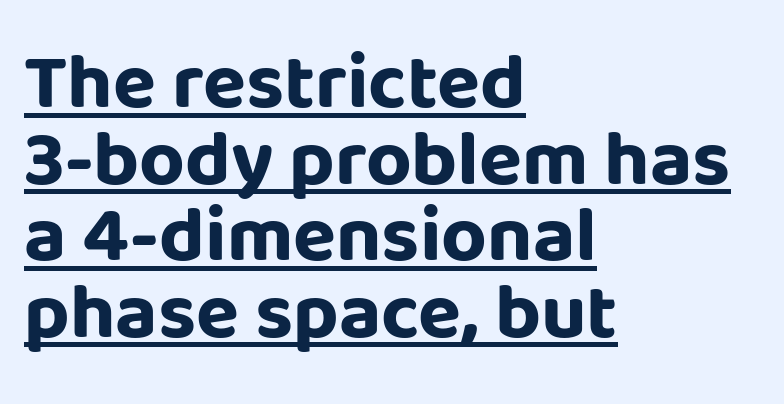
The image shows 79 px bold sans-serif type, upright; set left-aligned, tight line spacing (0.97x), normal letter spacing, underlined; low stroke contrast and a large x-height.
